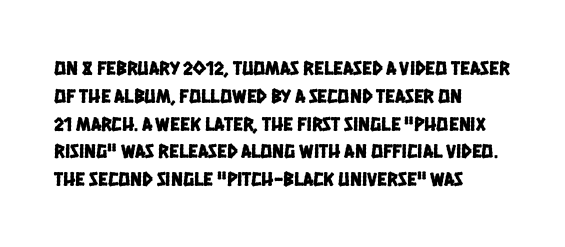
{"underline": "no", "align": "left", "line_spacing": "normal", "line_spacing_ratio": 1.39, "letter_spacing": "normal", "letter_spacing_em": 0.0, "glyph_px": 20}
